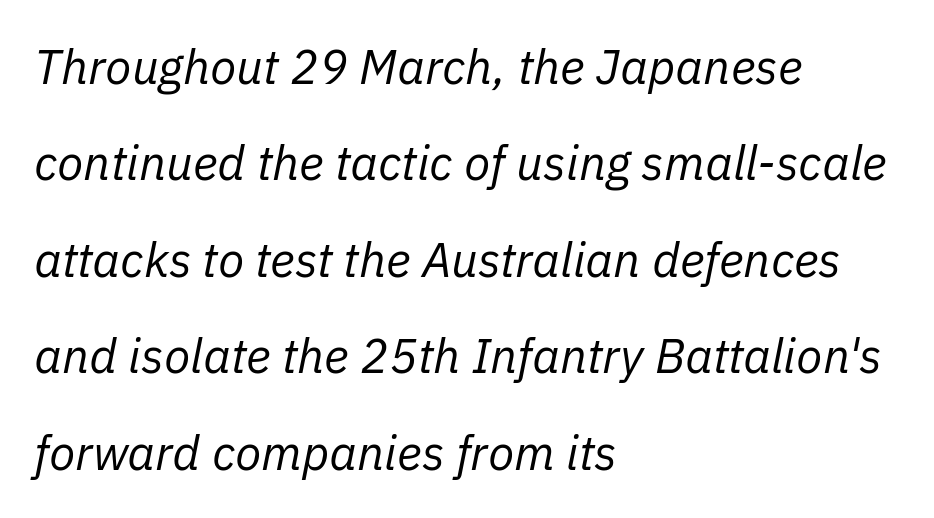
The leading is generous, giving the passage an open texture. This sample has the flowing, uneven cadence of proportional lettering. Type without underlining. Stems and bowls with no extra thickness — not bold. The horizontal fit of the characters is conventional and even.
